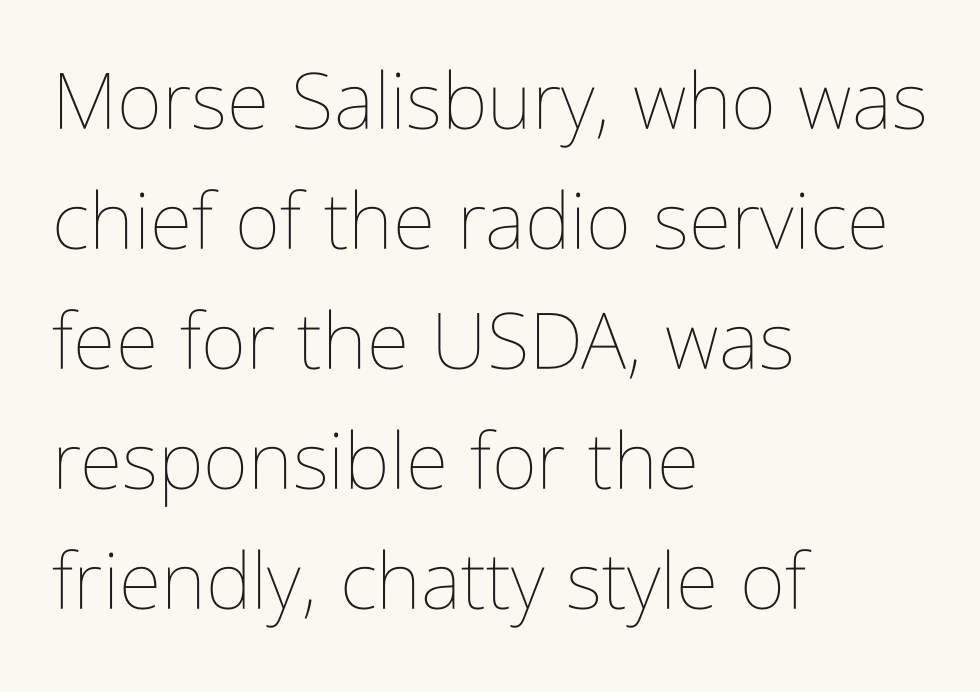
Line spacing here is normal. Casual observation: everything's shoved over to the left. Heaviness? Minimal to ordinary, like unemphasized prose. Underline: absent. This is roman type, the default non-slanted kind. The passage shown is typed in a proportional face where columns would drift.
